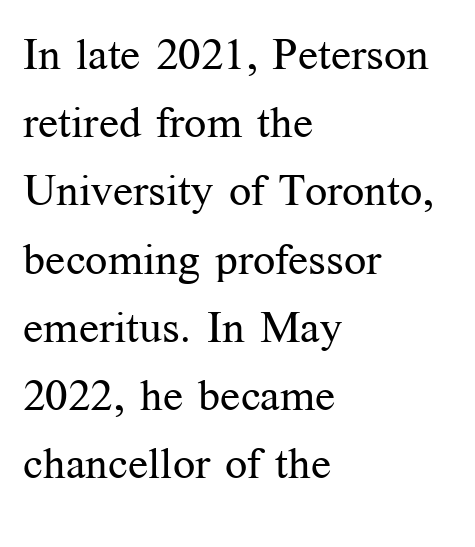
The image shows 44 px regular-weight serif type, upright; set left-aligned, normal line spacing (1.55x), normal letter spacing, not underlined; medium stroke contrast and a medium x-height.
